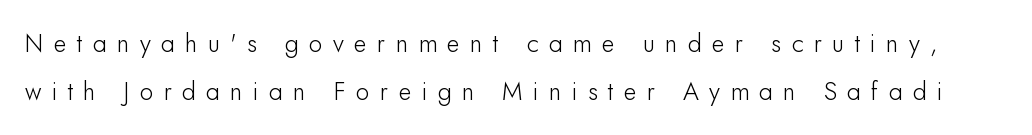
The image shows 25 px text type, upright; set loose line spacing (1.92x), unusually wide letter spacing (+0.41 em), not underlined.
